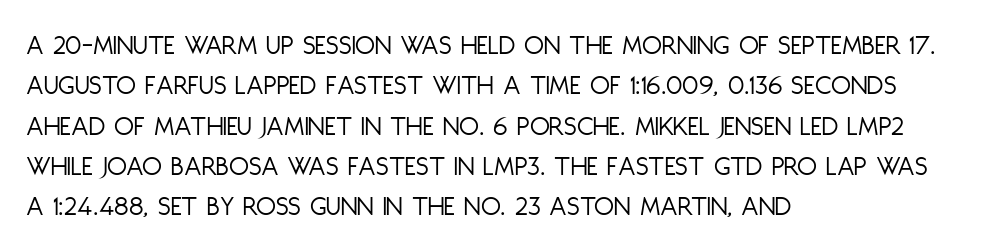
The image shows 29 px light, condensed sans-serif type, upright; set left-aligned, normal line spacing (1.39x), normal letter spacing, not underlined; low stroke contrast and a large x-height.
